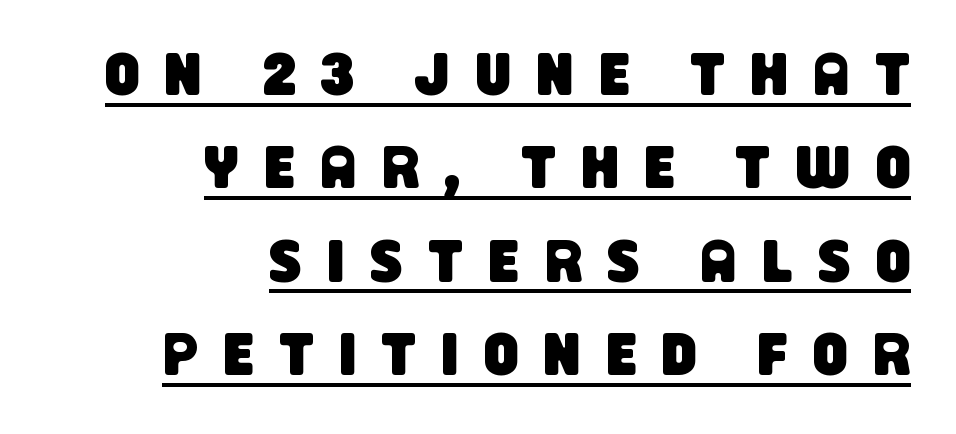
{"serif": "no", "width": "condensed", "stroke_contrast": "low", "x_height": "large", "monospaced": "no", "underline": "yes", "align": "right", "line_spacing": "normal", "line_spacing_ratio": 1.53, "letter_spacing": "wide", "letter_spacing_em": 0.41, "glyph_px": 61}
